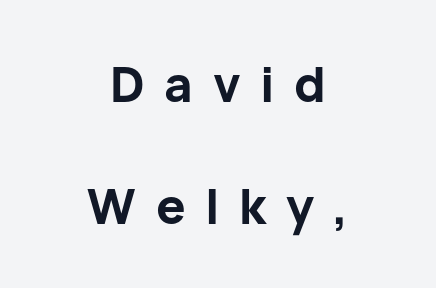
Q: Is the text bold? A: Yes.
Q: Is the text italic (slanted)? A: No, it is upright.
Q: Is the typeface a serif or a sans-serif typeface? A: Sans-serif.
Q: Is the text underlined? A: No.
Q: How is the paragraph aligned? A: Centered.
Q: Is the spacing between letters normal or unusually wide? A: Unusually wide.
Q: Is the spacing between lines tight, normal or loose? A: Loose.
Q: Width (condensed, normal, or wide)? A: Normal.
Q: Stroke contrast? A: Low.
Q: x-height? A: Medium.
Q: Monospaced? A: No.
